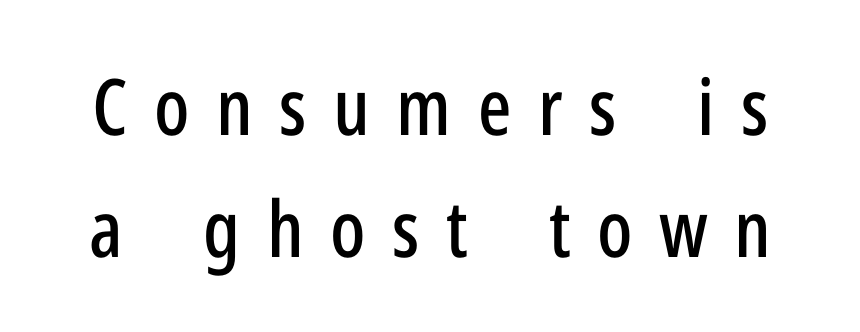
Q: Is the text italic (slanted)? A: No, it is upright.
Q: Is the typeface a serif or a sans-serif typeface? A: Sans-serif.
Q: Is the text underlined? A: No.
Q: Is the spacing between letters normal or unusually wide? A: Unusually wide.
Q: Is the spacing between lines tight, normal or loose? A: Normal.
Q: Width (condensed, normal, or wide)? A: Condensed.
Q: Stroke contrast? A: Low.
Q: x-height? A: Medium.
Q: Monospaced? A: No.
